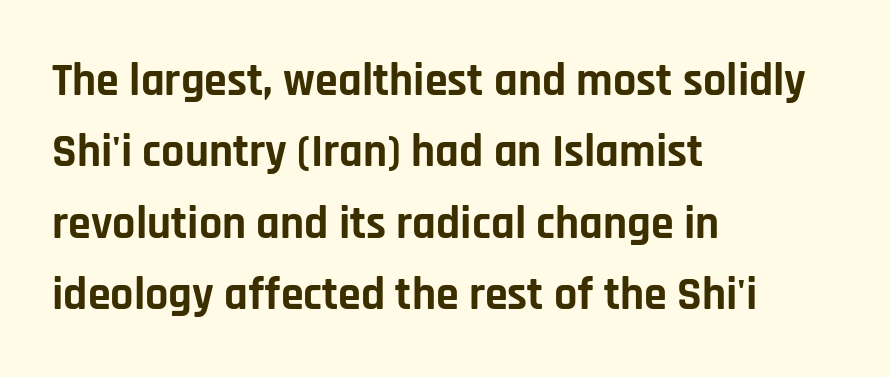
The image shows 46 px bold sans-serif type, upright; set left-aligned, normal line spacing (1.55x), normal letter spacing, not underlined; low stroke contrast and a large x-height.
